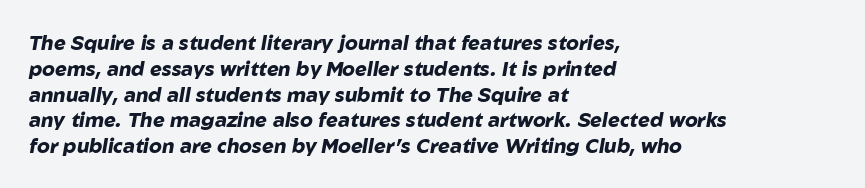
Each new line begins a customary step beneath the previous one. Is the type bold? Yes — the strokes are clearly thick and heavy. No extra tracking has been applied to these lines. Honestly, there is no underline to notice here at all.
